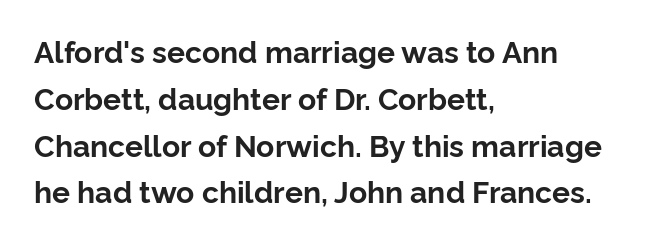
{"serif": "no", "italic": "no", "bold": "yes", "weight": "bold", "width": "normal", "stroke_contrast": "low", "x_height": "medium", "monospaced": "no", "underline": "no", "align": "left", "line_spacing": "normal", "line_spacing_ratio": 1.56, "letter_spacing": "normal", "letter_spacing_em": 0.0, "glyph_px": 30}
